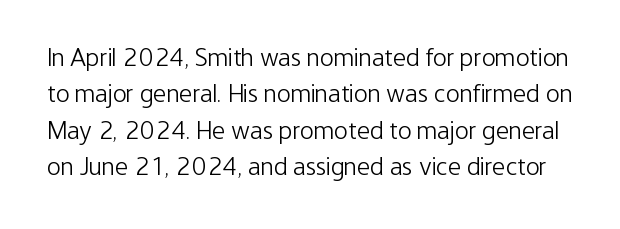
Look at the tracking — it's just the regular setting, nothing added. A quiet, ordinary-to-light weight characterises the typeface. The area under the type is left untouched. This sample keeps an unexceptional amount of space between lines.
